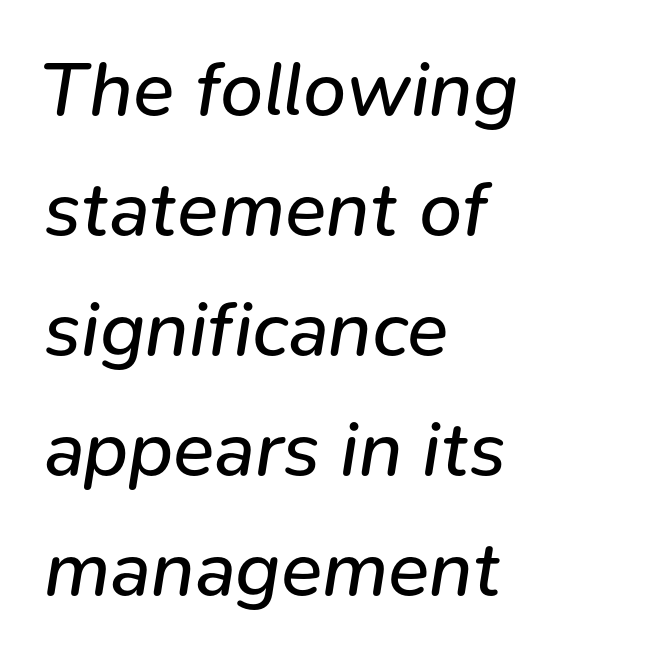
Q: Is the text bold? A: No.
Q: Is the text italic (slanted)? A: Yes, it leans right by about 9 degrees.
Q: Is the text underlined? A: No.
Q: How is the paragraph aligned? A: Left-aligned.
Q: Is the spacing between letters normal or unusually wide? A: Normal.
Q: Is the spacing between lines tight, normal or loose? A: Normal.
Q: Width (condensed, normal, or wide)? A: Normal.
Q: Stroke contrast? A: Low.
Q: x-height? A: Medium.
Q: Monospaced? A: No.
